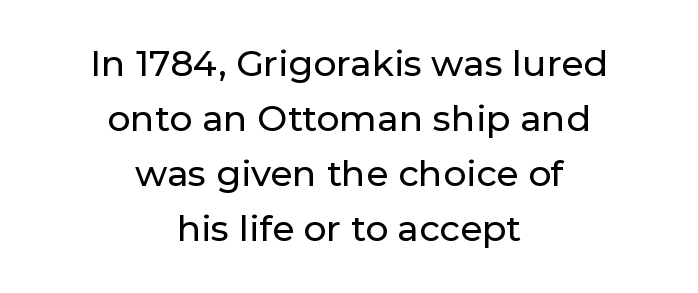
The image shows 36 px sans-serif type, upright; set centered, normal line spacing (1.53x), normal letter spacing, not underlined; low stroke contrast and a medium x-height.
